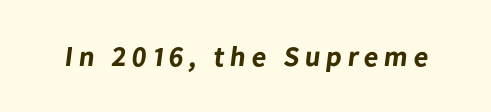
The rendering uses natural spacing where letterforms have individual widths. Type style note: lacks serifs. The rendering inserts visible extra space after every character. The characters look thick and weighty, a clear bold.
